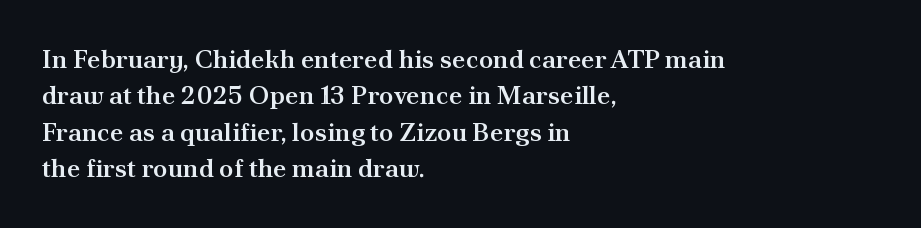
The image shows 26 px text type, upright; set left-aligned, normal line spacing (1.4x), normal letter spacing, not underlined.
